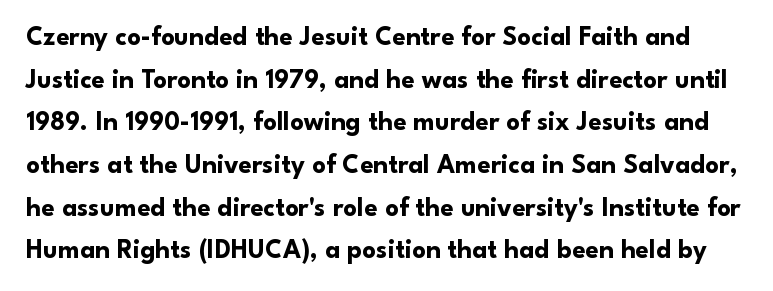
The image shows 27 px bold type, upright; set normal line spacing (1.58x), normal letter spacing, not underlined.
